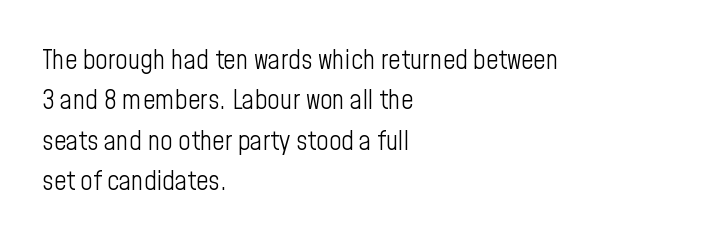
The image shows 27 px text type, upright; set left-aligned, normal line spacing (1.5x), normal letter spacing, not underlined.
